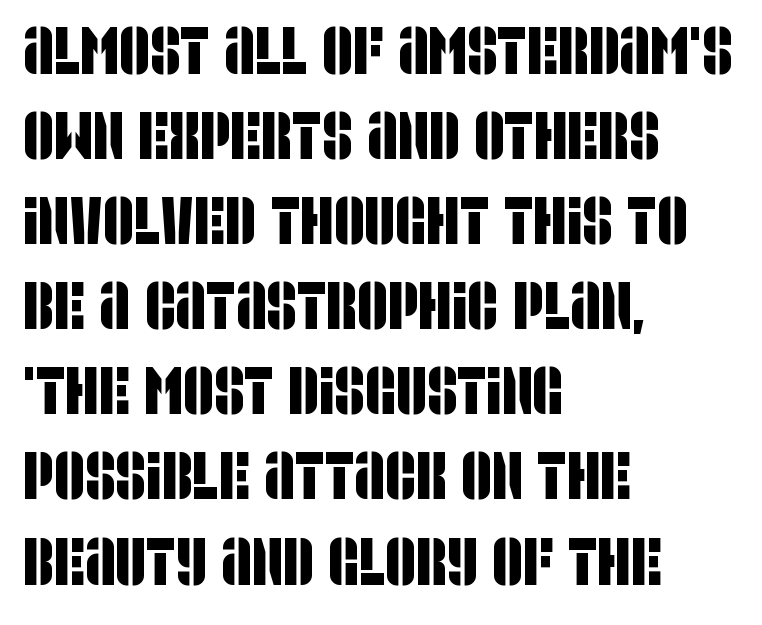
Font category for this specimen: sans-serif. Vertical spacing — default. The letters advance in unequal steps, a hallmark of proportional type. Check the space under the baseline: it is left empty.
